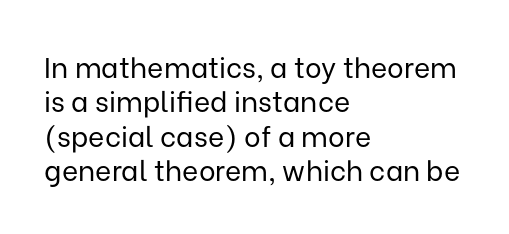
Q: Is the text bold? A: No.
Q: Is the text italic (slanted)? A: No, it is upright.
Q: Is the typeface a serif or a sans-serif typeface? A: Sans-serif.
Q: Is the text underlined? A: No.
Q: How is the paragraph aligned? A: Left-aligned.
Q: Is the spacing between letters normal or unusually wide? A: Normal.
Q: Width (condensed, normal, or wide)? A: Normal.
Q: Stroke contrast? A: Low.
Q: x-height? A: Medium.
Q: Monospaced? A: No.
